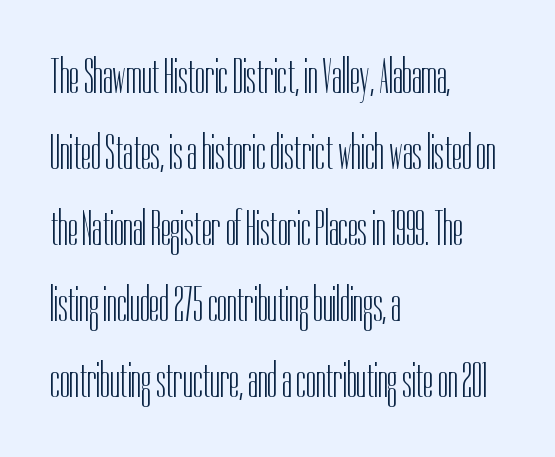
Q: Is the text bold? A: No.
Q: Is the text italic (slanted)? A: No, it is upright.
Q: Is the typeface a serif or a sans-serif typeface? A: Sans-serif.
Q: Is the text underlined? A: No.
Q: How is the paragraph aligned? A: Left-aligned.
Q: Is the spacing between letters normal or unusually wide? A: Normal.
Q: Is the spacing between lines tight, normal or loose? A: Normal.
Q: Width (condensed, normal, or wide)? A: Condensed.
Q: Stroke contrast? A: Low.
Q: x-height? A: Medium.
Q: Monospaced? A: No.
